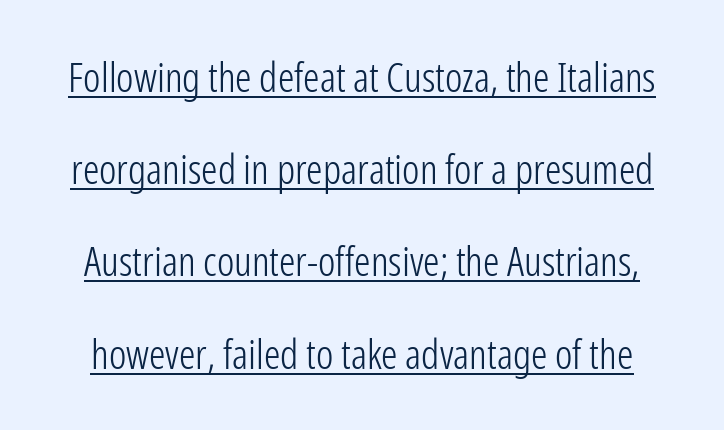
This is roman type, the default non-slanted kind. In terms of letterform style, serifs are entirely absent. Honestly, the letter spacing is just normal — you wouldn't notice it. The specimen includes a rule beneath the text block's lines.
